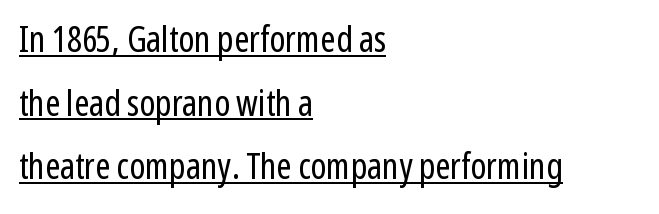
This sample has the flowing, uneven cadence of proportional lettering. No feet cap the strokes, marking this as sans-serif type. Vertical strokes here are truly vertical. The letters look calm and open, with moderate or lighter stems.
